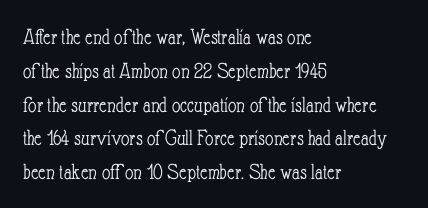
Q: Is the text bold? A: No.
Q: Is the text italic (slanted)? A: No, it is upright.
Q: Is the text underlined? A: No.
Q: How is the paragraph aligned? A: Left-aligned.
Q: Is the spacing between letters normal or unusually wide? A: Normal.
Q: Is the spacing between lines tight, normal or loose? A: Normal.
